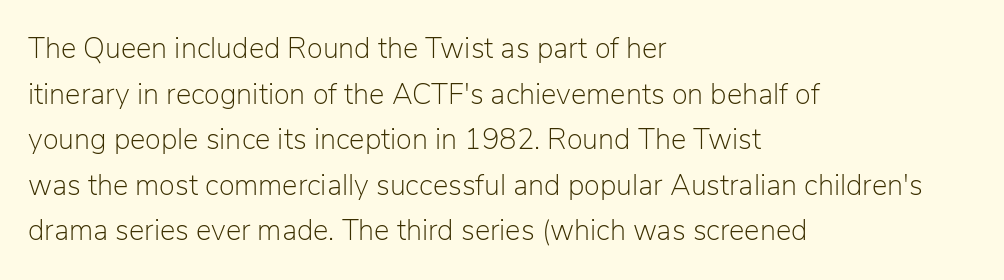
The image shows 29 px light sans-serif type, upright; set left-aligned, normal line spacing (1.57x), normal letter spacing, not underlined; low stroke contrast and a medium x-height.
